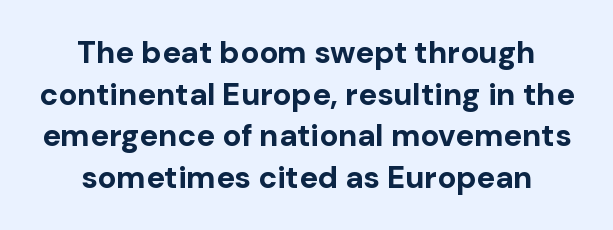
The image shows 31 px bold sans-serif type, upright; set centered, normal line spacing (1.34x), normal letter spacing, not underlined; low stroke contrast and a medium x-height.
